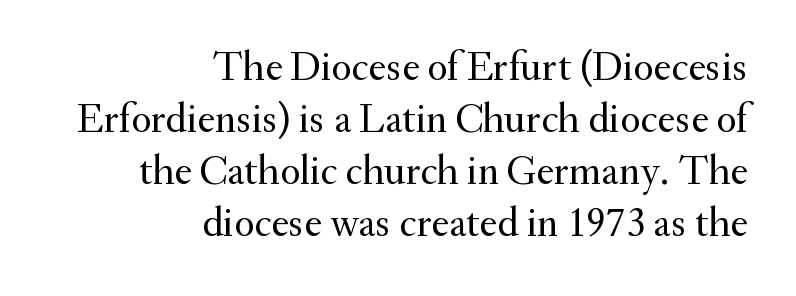
Q: Is the text bold? A: No.
Q: Is the text italic (slanted)? A: No, it is upright.
Q: Is the typeface a serif or a sans-serif typeface? A: Serif.
Q: Is the text underlined? A: No.
Q: How is the paragraph aligned? A: Right-aligned.
Q: Is the spacing between letters normal or unusually wide? A: Normal.
Q: Width (condensed, normal, or wide)? A: Normal.
Q: Stroke contrast? A: Medium.
Q: x-height? A: Small.
Q: Monospaced? A: No.
